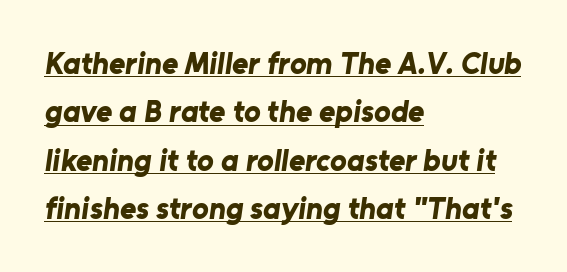
Q: Is the text bold? A: Yes.
Q: Is the typeface a serif or a sans-serif typeface? A: Sans-serif.
Q: Is the text underlined? A: Yes.
Q: How is the paragraph aligned? A: Left-aligned.
Q: Is the spacing between letters normal or unusually wide? A: Normal.
Q: Is the spacing between lines tight, normal or loose? A: Normal.
Q: Width (condensed, normal, or wide)? A: Normal.
Q: Stroke contrast? A: Low.
Q: x-height? A: Medium.
Q: Monospaced? A: No.
